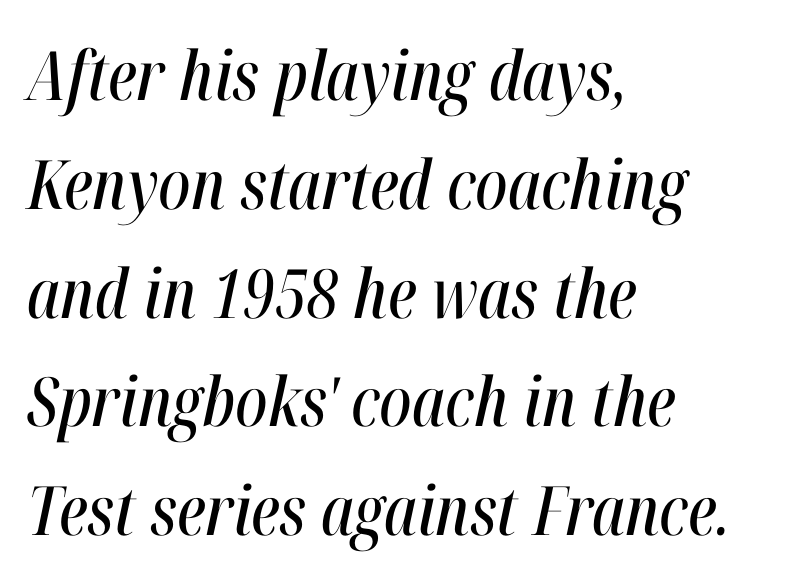
Nobody touched the tracking dial on this one. Normally led — the rows are evenly, conventionally spaced. Check under the words: just untouched page. Style check: oblique.
